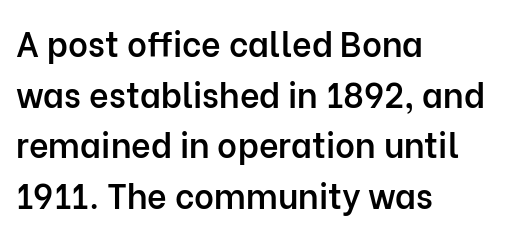
Strokes here are thickened, but only to semibold level. Note: no serifs on the glyphs. The gap between lines stays unmarked. Interline gaps are of average width in this sample. Every stem runs plumb, perpendicular to the baseline. The text block is weighted toward the left margin, trailing off unevenly rightward.
